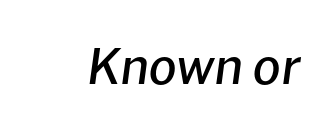
The image shows 49 px semibold type, italic (leaning right); set normal letter spacing, not underlined; low stroke contrast and a medium x-height.
